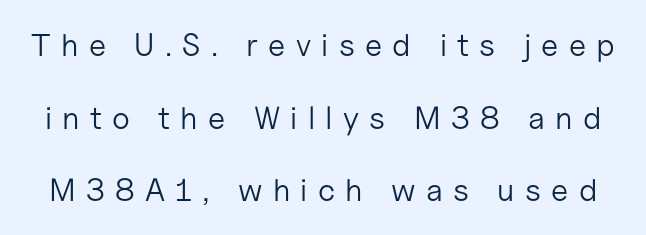
Q: Is the text bold? A: No.
Q: Is the text italic (slanted)? A: No, it is upright.
Q: Is the typeface a serif or a sans-serif typeface? A: Sans-serif.
Q: Is the text underlined? A: No.
Q: Is the spacing between letters normal or unusually wide? A: Unusually wide.
Q: Is the spacing between lines tight, normal or loose? A: Loose.
Q: Width (condensed, normal, or wide)? A: Normal.
Q: Stroke contrast? A: Low.
Q: x-height? A: Medium.
Q: Monospaced? A: No.
